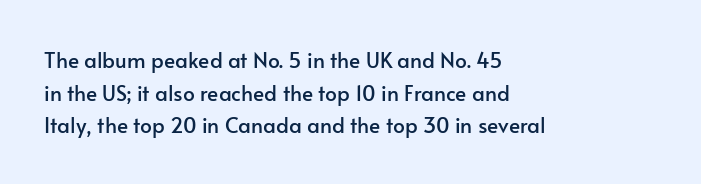
{"italic": "no", "underline": "no", "align": "left", "line_spacing": "normal", "line_spacing_ratio": 1.55, "letter_spacing": "normal", "letter_spacing_em": 0.0, "glyph_px": 21}
